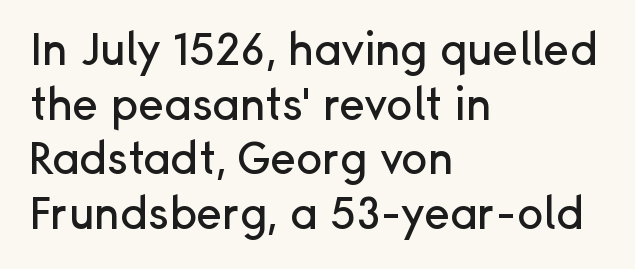
Note: no serifs on the glyphs. How are the letters spaced? Ordinarily, with no added tracking. Every stem runs plumb, perpendicular to the baseline. Teacher's note: observe the even left margin — that is flush-left alignment. The specimen omits any rule beneath the text block's lines. Here the designer chose a conventional face with non-uniform glyph widths.
